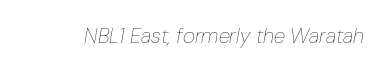
The image shows 21 px text type, italic (leaning right); set normal letter spacing, not underlined.
